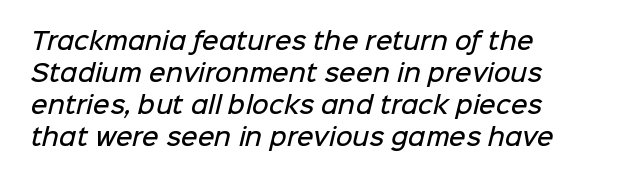
Q: Is the text bold? A: Semi-bold.
Q: Is the text underlined? A: No.
Q: How is the paragraph aligned? A: Left-aligned.
Q: Is the spacing between letters normal or unusually wide? A: Normal.
Q: Is the spacing between lines tight, normal or loose? A: Normal.
